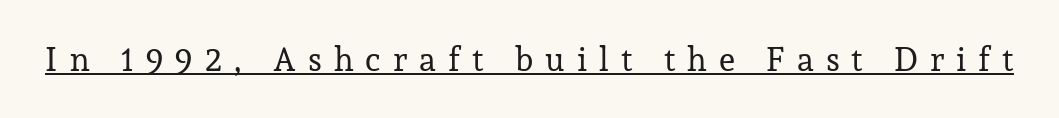
The string is rendered with underlining switched on. Is this a fixed-width face? No — the glyphs have proportional, varying widths. A roman cut, with each character standing at attention. Stem width sits at or under what a default text font uses.
